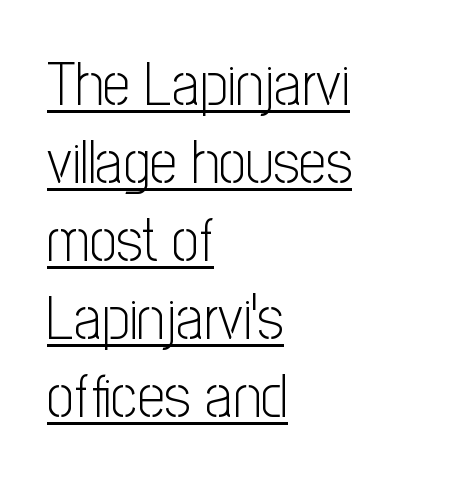
The image shows 61 px light, condensed sans-serif type, upright; set left-aligned, normal line spacing (1.28x), normal letter spacing, underlined; low stroke contrast and a medium x-height.
